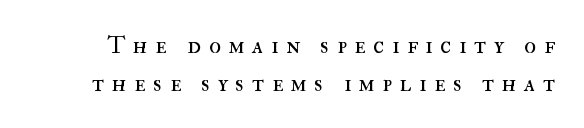
{"italic": "no", "bold": "no", "underline": "no", "line_spacing": "normal", "line_spacing_ratio": 1.51, "letter_spacing": "wide", "letter_spacing_em": 0.3, "glyph_px": 25}
